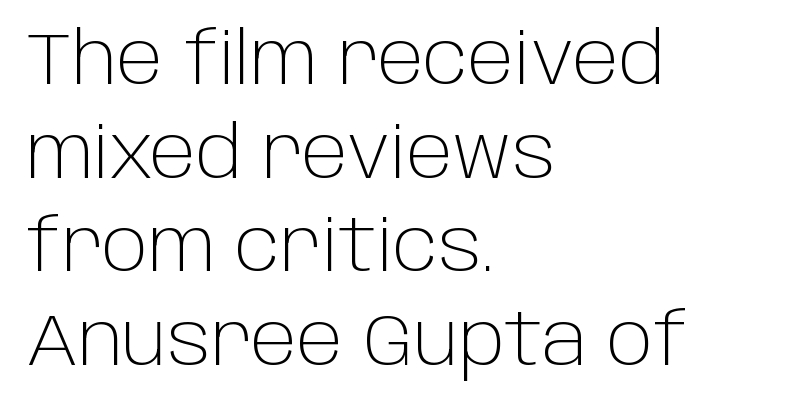
{"serif": "no", "italic": "no", "bold": "no", "weight": "light", "width": "normal", "stroke_contrast": "low", "x_height": "large", "monospaced": "no", "underline": "no", "align": "left", "line_spacing": "normal", "line_spacing_ratio": 1.3, "letter_spacing": "normal", "letter_spacing_em": 0.0, "glyph_px": 72}
